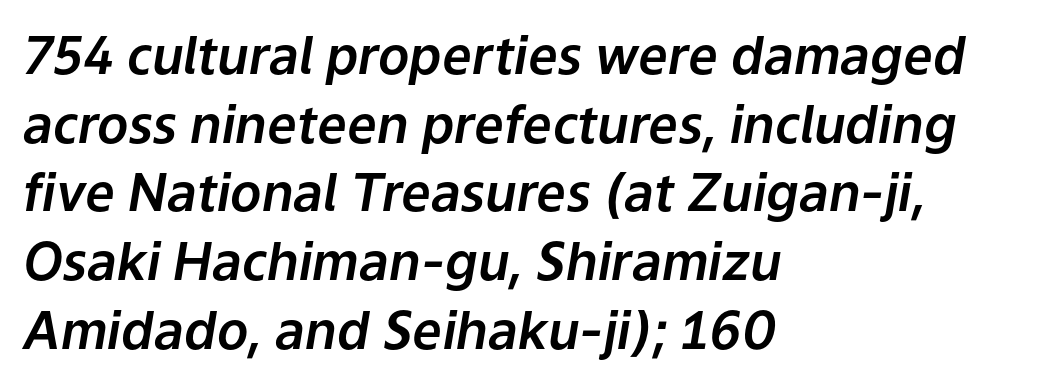
{"italic": "yes", "lean": "right", "slant_degrees": 9, "width": "normal", "stroke_contrast": "low", "x_height": "medium", "monospaced": "no", "underline": "no", "align": "left", "line_spacing": "normal", "line_spacing_ratio": 1.32, "letter_spacing": "normal", "letter_spacing_em": 0.0, "glyph_px": 52}
